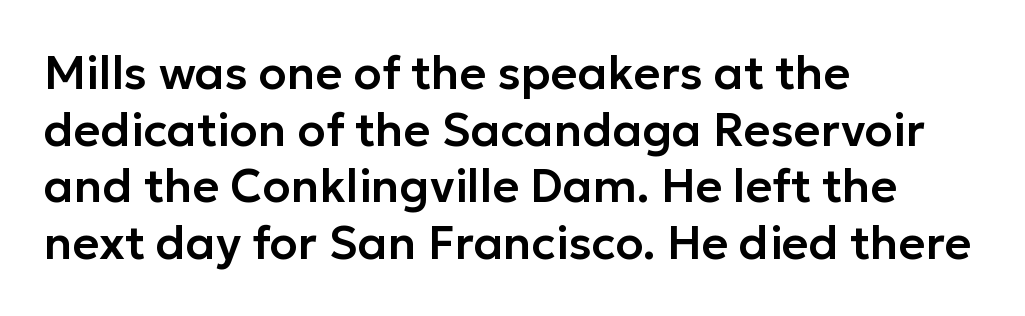
{"serif": "no", "italic": "no", "width": "normal", "stroke_contrast": "low", "x_height": "medium", "monospaced": "no", "underline": "no", "align": "left", "line_spacing_ratio": 1.23, "letter_spacing": "normal", "letter_spacing_em": 0.0, "glyph_px": 46}
